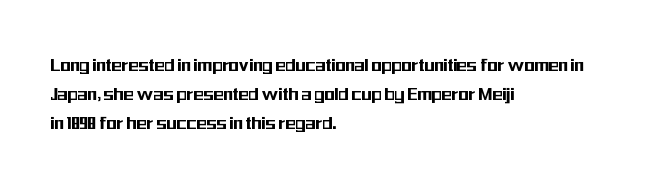
The image shows 21 px text type, upright; set left-aligned, normal line spacing (1.39x), normal letter spacing, not underlined.
